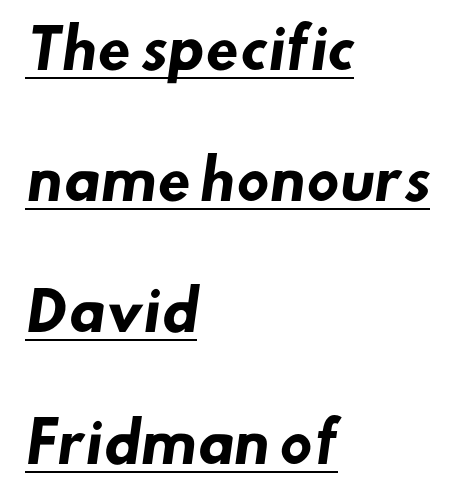
{"serif": "no", "bold": "yes", "weight": "heavy", "width": "normal", "stroke_contrast": "low", "x_height": "small", "monospaced": "no", "underline": "yes", "align": "left", "line_spacing": "loose", "line_spacing_ratio": 2.43, "letter_spacing": "normal", "letter_spacing_em": 0.0, "glyph_px": 54}
